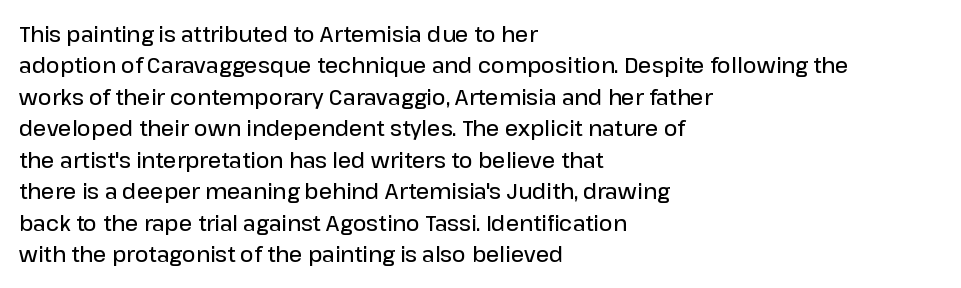
The glyphs have the mass of a demibold cut, below bold. The compositor pushed each line to the left boundary. The passage shown is not underscored anywhere. Caption: standard tracking, unaltered. Reading down the column, the eye jumps a familiar distance to each next line. The axis of the letterforms is exactly vertical.
